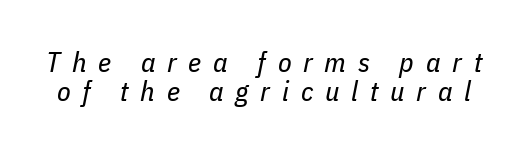
Q: Is the text bold? A: No.
Q: Is the text italic (slanted)? A: Yes, it leans right by about 11 degrees.
Q: Is the text underlined? A: No.
Q: Is the spacing between letters normal or unusually wide? A: Unusually wide.
Q: Is the spacing between lines tight, normal or loose? A: Tight.
Q: Width (condensed, normal, or wide)? A: Condensed.
Q: Stroke contrast? A: Low.
Q: x-height? A: Medium.
Q: Monospaced? A: No.
